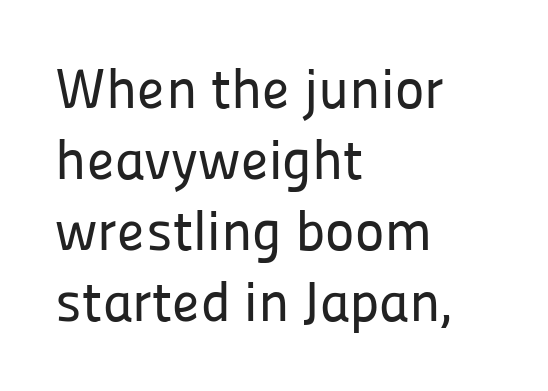
The image shows 56 px sans-serif type, upright; set left-aligned, normal line spacing (1.27x), normal letter spacing, not underlined; low stroke contrast and a medium x-height.
